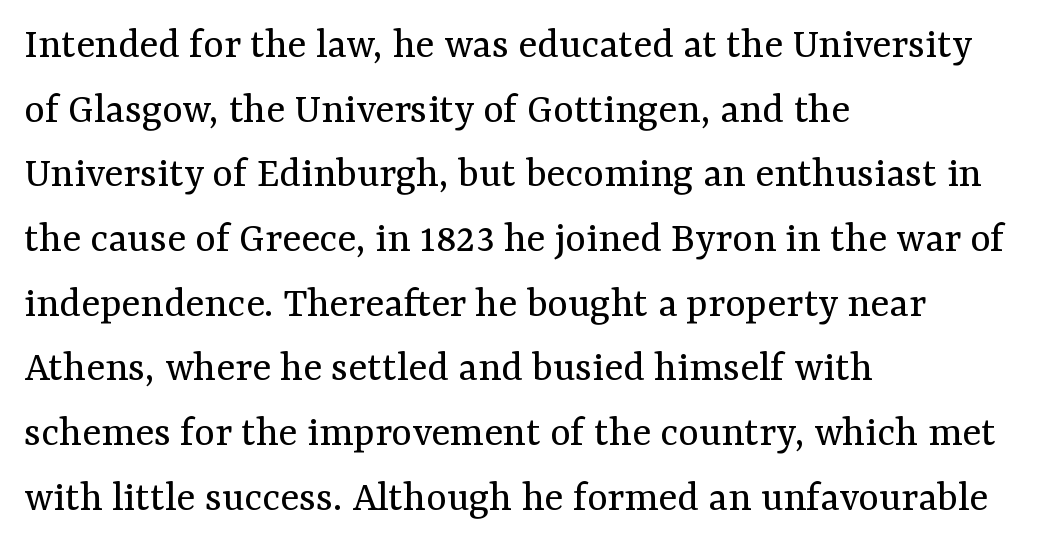
This sample keeps an unexceptional amount of space between lines. These lines are rendered in a variable-pitch font. Students, note that the glyphs here touch the page at normal intervals. Letters rest on an invisible, unmarked baseline. Note: serifs present on the glyphs. Heaviness? Minimal to ordinary, like unemphasized prose.
